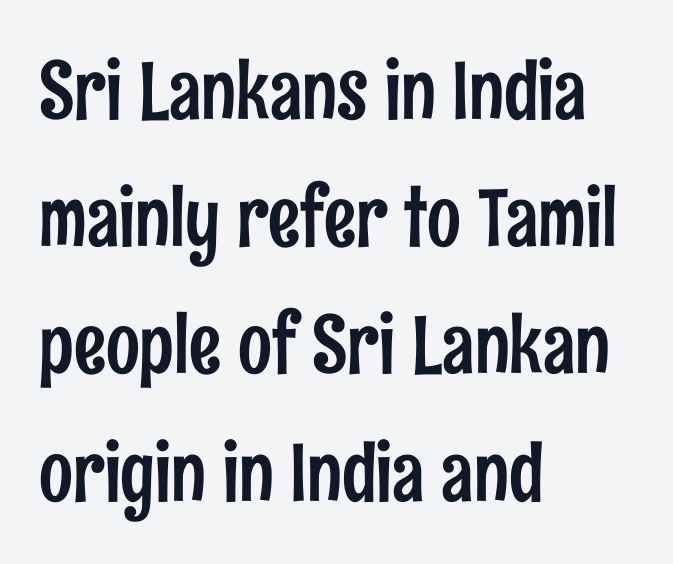
Q: Is the text italic (slanted)? A: No, it is upright.
Q: Is the typeface a serif or a sans-serif typeface? A: Sans-serif.
Q: Is the text underlined? A: No.
Q: How is the paragraph aligned? A: Left-aligned.
Q: Is the spacing between letters normal or unusually wide? A: Normal.
Q: Is the spacing between lines tight, normal or loose? A: Normal.
Q: Width (condensed, normal, or wide)? A: Condensed.
Q: Stroke contrast? A: Low.
Q: x-height? A: Medium.
Q: Monospaced? A: No.
